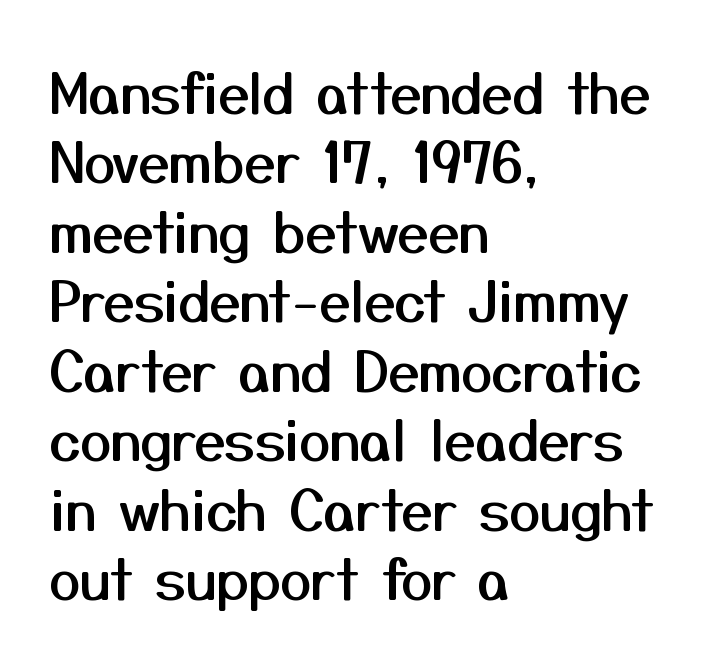
A typesetter would label this face a sans. The typesetter chose a ragged-right arrangement here. The font's upright variant was chosen for this text. Varying glyph widths throughout — classic text-font behaviour. Plain, unruled lines of type.
